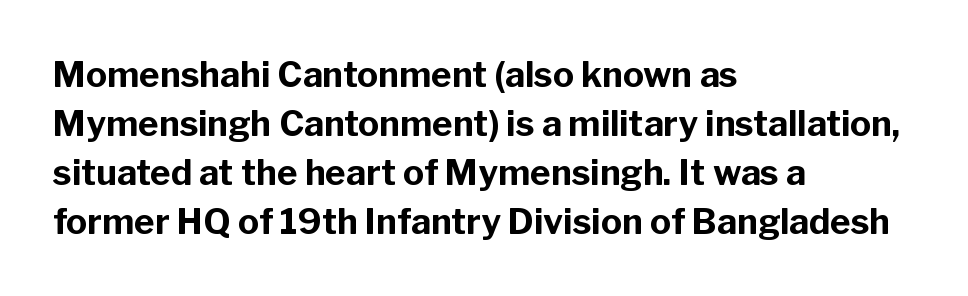
Q: Is the text bold? A: Yes.
Q: Is the text italic (slanted)? A: No, it is upright.
Q: Is the typeface a serif or a sans-serif typeface? A: Sans-serif.
Q: Is the text underlined? A: No.
Q: How is the paragraph aligned? A: Left-aligned.
Q: Is the spacing between letters normal or unusually wide? A: Normal.
Q: Is the spacing between lines tight, normal or loose? A: Normal.
Q: Width (condensed, normal, or wide)? A: Normal.
Q: Stroke contrast? A: Low.
Q: x-height? A: Medium.
Q: Monospaced? A: No.
